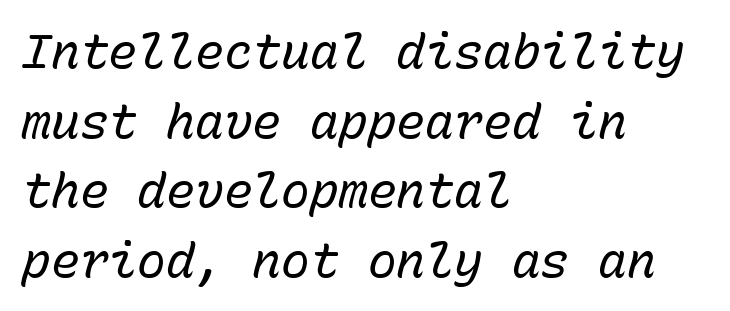
The image shows 48 px regular-weight type, italic (leaning right), monospaced; set left-aligned, normal line spacing (1.45x), normal letter spacing, not underlined; low stroke contrast and a medium x-height.
